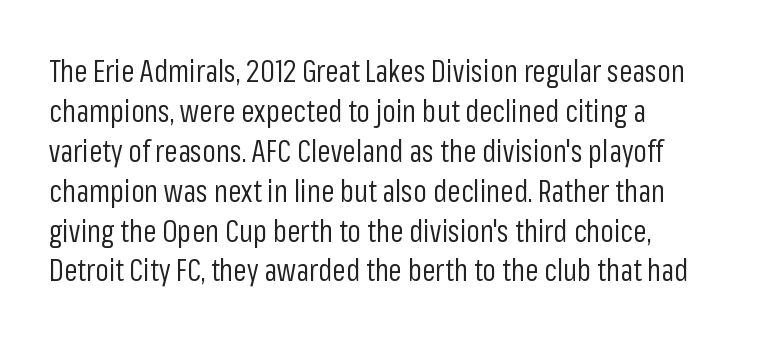
Q: Is the text bold? A: No.
Q: Is the text italic (slanted)? A: No, it is upright.
Q: Is the typeface a serif or a sans-serif typeface? A: Sans-serif.
Q: Is the text underlined? A: No.
Q: How is the paragraph aligned? A: Left-aligned.
Q: Is the spacing between letters normal or unusually wide? A: Normal.
Q: Is the spacing between lines tight, normal or loose? A: Normal.
Q: Width (condensed, normal, or wide)? A: Condensed.
Q: Stroke contrast? A: Low.
Q: x-height? A: Medium.
Q: Monospaced? A: No.
